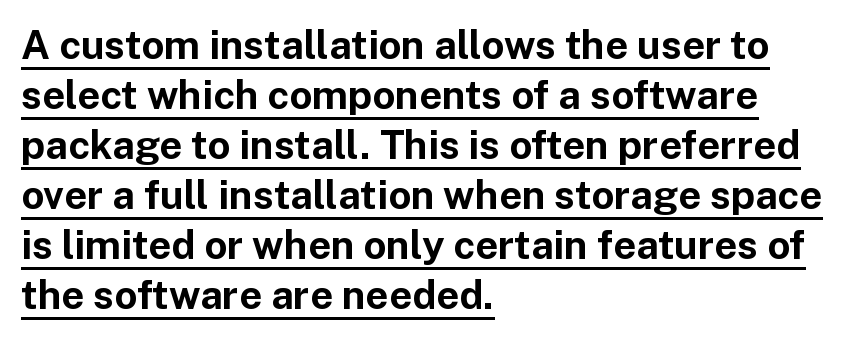
Vertical spacing — default. Does the lettering tilt? It doesn't — this is upright. A classic flush-left, rag-right setting is used for this passage. These lines keep a tight, regular rhythm from letter to letter. Proportional: the letters do not fall into vertical columns. The sample's only ornament is a line tracing under the words.
